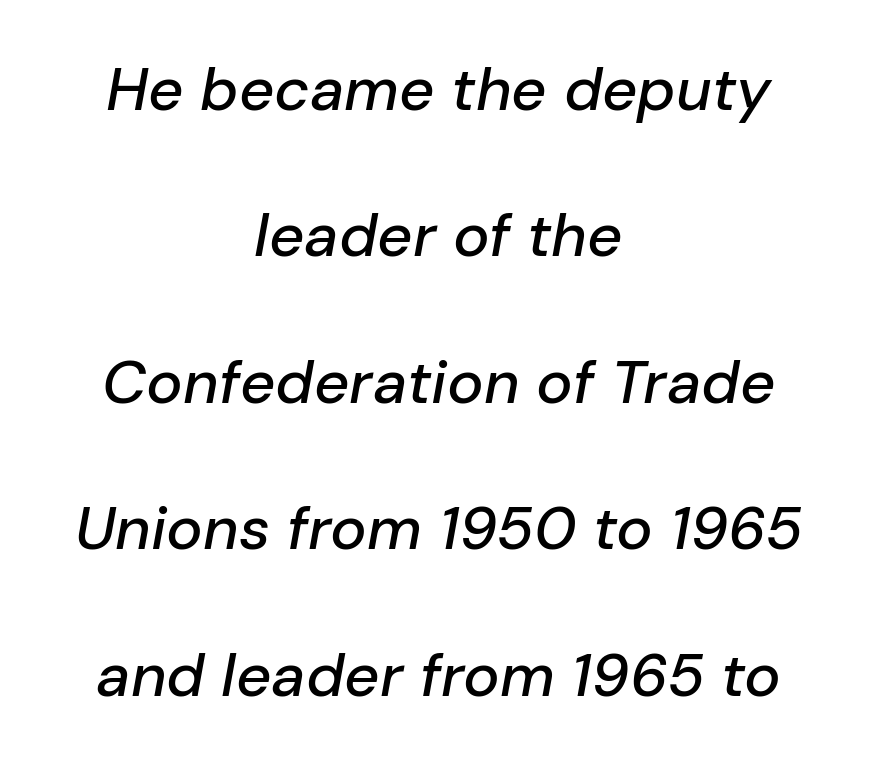
{"italic": "yes", "lean": "right", "slant_degrees": 10, "width": "normal", "stroke_contrast": "low", "x_height": "medium", "monospaced": "no", "underline": "no", "align": "center", "line_spacing": "loose", "line_spacing_ratio": 2.4, "letter_spacing": "normal", "letter_spacing_em": 0.0, "glyph_px": 61}
